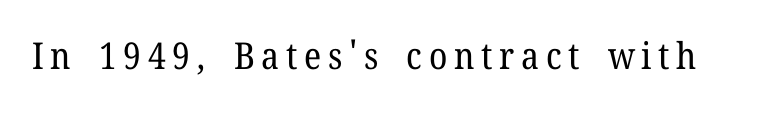
Character widths vary here, with narrow letters taking less room than wide ones. Descenders are the only things crossing below the line. In terms of posture, this sample is upright. Weight: in the light-to-regular range. The passage shown is typeset with a serif family.
